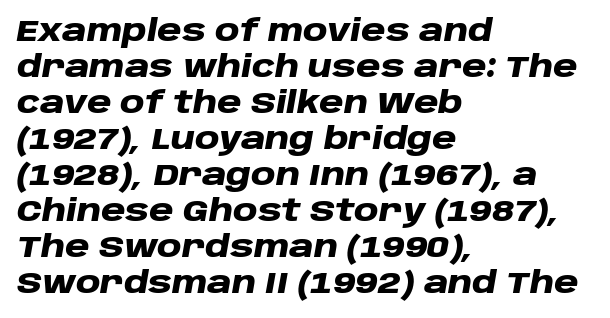
Q: Is the text bold? A: Yes.
Q: Is the text italic (slanted)? A: Yes, it leans right by about 10 degrees.
Q: Is the text underlined? A: No.
Q: How is the paragraph aligned? A: Left-aligned.
Q: Is the spacing between letters normal or unusually wide? A: Normal.
Q: Width (condensed, normal, or wide)? A: Wide.
Q: Stroke contrast? A: Low.
Q: x-height? A: Large.
Q: Monospaced? A: No.
